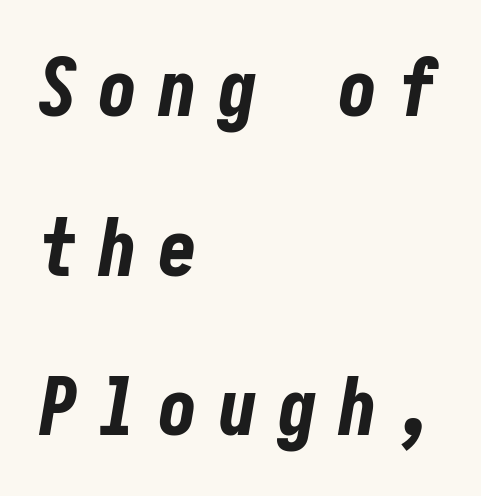
Q: Is the text bold? A: Yes.
Q: Is the text italic (slanted)? A: Yes, it leans right by about 10 degrees.
Q: Is the text underlined? A: No.
Q: How is the paragraph aligned? A: Left-aligned.
Q: Is the spacing between letters normal or unusually wide? A: Unusually wide.
Q: Is the spacing between lines tight, normal or loose? A: Loose.
Q: Width (condensed, normal, or wide)? A: Condensed.
Q: Stroke contrast? A: Low.
Q: x-height? A: Medium.
